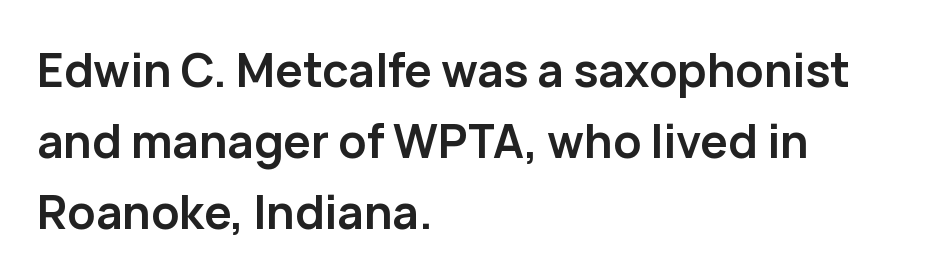
{"serif": "no", "italic": "no", "bold": "yes", "weight": "semibold", "width": "normal", "stroke_contrast": "low", "x_height": "medium", "monospaced": "no", "underline": "no", "align": "left", "line_spacing": "normal", "line_spacing_ratio": 1.54, "letter_spacing": "normal", "letter_spacing_em": 0.0, "glyph_px": 46}
